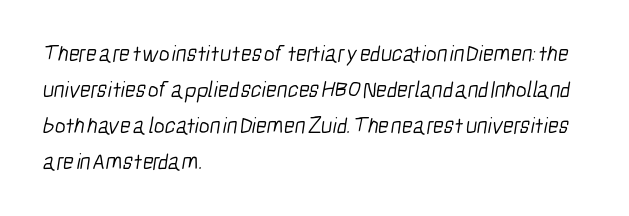
Q: Is the text bold? A: No.
Q: Is the text underlined? A: No.
Q: How is the paragraph aligned? A: Left-aligned.
Q: Is the spacing between letters normal or unusually wide? A: Normal.
Q: Is the spacing between lines tight, normal or loose? A: Normal.
